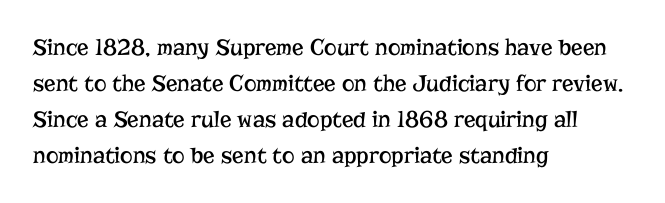
Q: Is the text bold? A: No.
Q: Is the text italic (slanted)? A: No, it is upright.
Q: Is the text underlined? A: No.
Q: How is the paragraph aligned? A: Left-aligned.
Q: Is the spacing between letters normal or unusually wide? A: Normal.
Q: Is the spacing between lines tight, normal or loose? A: Normal.
